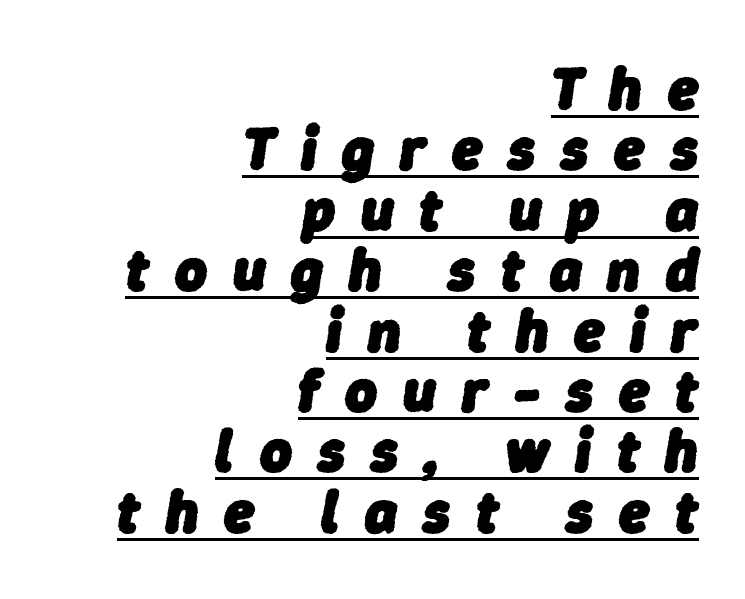
{"italic": "yes", "lean": "right", "slant_degrees": 9, "bold": "yes", "weight": "heavy", "width": "normal", "stroke_contrast": "low", "x_height": "medium", "monospaced": "no", "underline": "yes", "align": "right", "line_spacing": "tight", "line_spacing_ratio": 0.99, "letter_spacing": "wide", "letter_spacing_em": 0.42, "glyph_px": 61}
